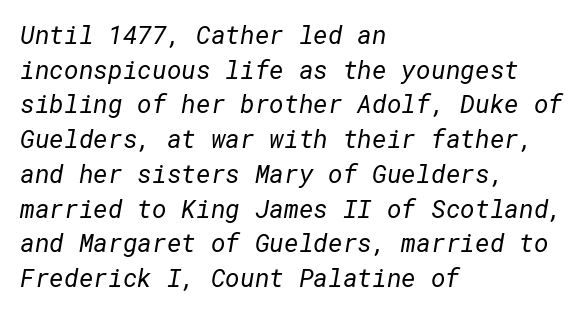
Q: Is the text bold? A: No.
Q: Is the text underlined? A: No.
Q: How is the paragraph aligned? A: Left-aligned.
Q: Is the spacing between letters normal or unusually wide? A: Normal.
Q: Is the spacing between lines tight, normal or loose? A: Normal.
